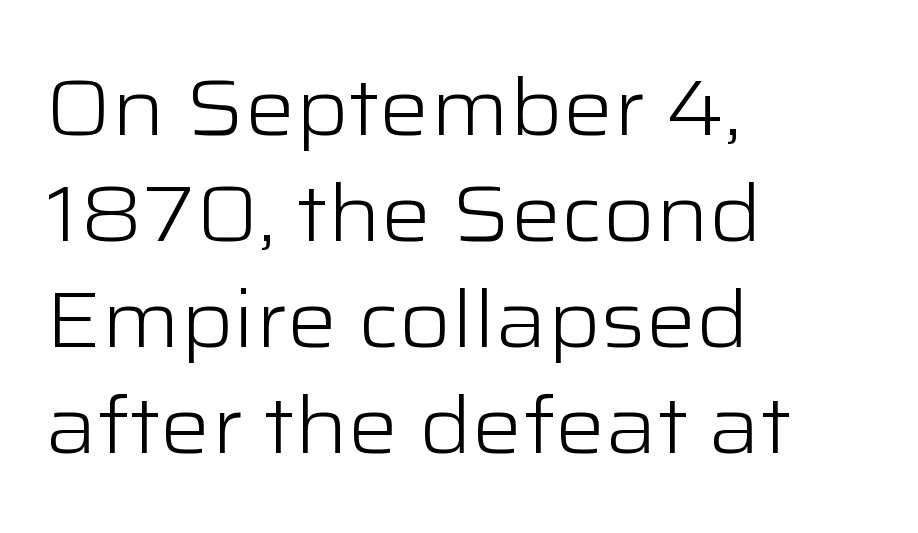
{"serif": "no", "italic": "no", "bold": "no", "weight": "light", "width": "wide", "stroke_contrast": "low", "x_height": "medium", "monospaced": "no", "underline": "no", "align": "left", "line_spacing": "normal", "line_spacing_ratio": 1.34, "letter_spacing": "normal", "letter_spacing_em": 0.0, "glyph_px": 79}
